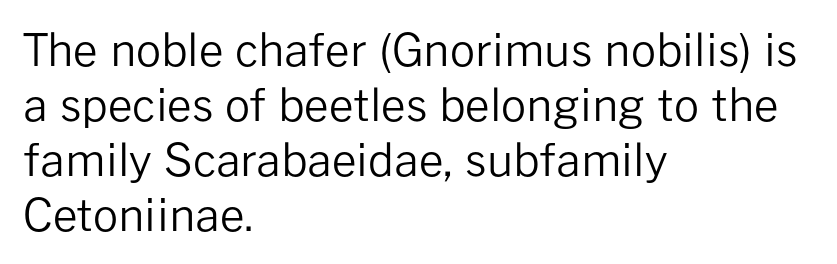
{"serif": "no", "italic": "no", "bold": "no", "weight": "regular", "width": "normal", "stroke_contrast": "low", "x_height": "medium", "monospaced": "no", "underline": "no", "align": "left", "line_spacing": "normal", "line_spacing_ratio": 1.25, "letter_spacing": "normal", "letter_spacing_em": 0.0, "glyph_px": 44}
